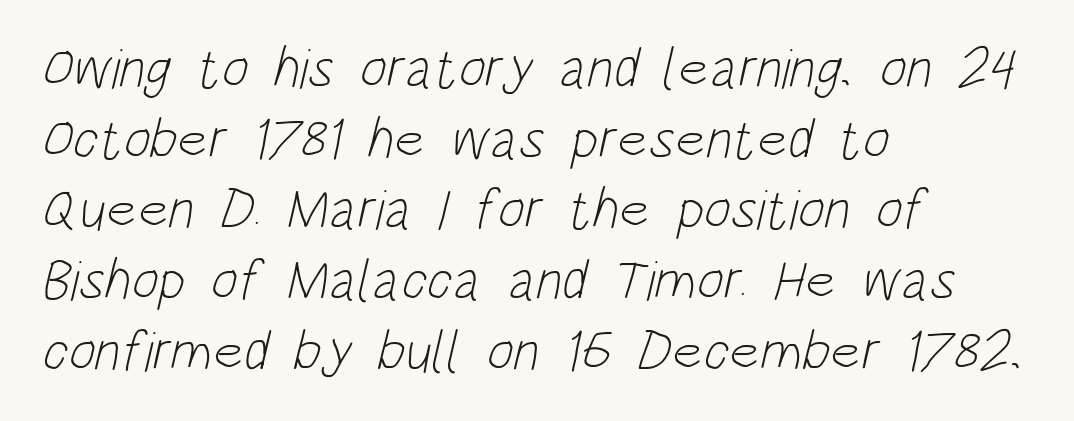
{"serif": "no", "bold": "no", "weight": "light", "width": "condensed", "stroke_contrast": "low", "x_height": "large", "monospaced": "no", "underline": "no", "align": "left", "line_spacing_ratio": 1.24, "letter_spacing": "normal", "letter_spacing_em": 0.0, "glyph_px": 57}
